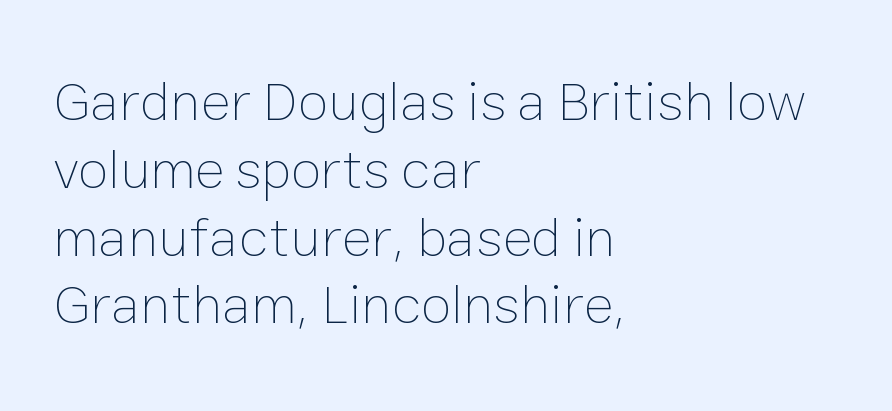
The image shows 56 px thin type, upright; set left-aligned, line spacing 1.21x, normal letter spacing, not underlined; low stroke contrast and a medium x-height.
